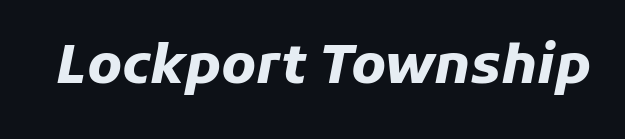
Q: Is the text bold? A: Yes.
Q: Is the text italic (slanted)? A: Yes, it leans right by about 11 degrees.
Q: Is the text underlined? A: No.
Q: Is the spacing between letters normal or unusually wide? A: Normal.
Q: Width (condensed, normal, or wide)? A: Normal.
Q: Stroke contrast? A: Low.
Q: x-height? A: Medium.
Q: Monospaced? A: No.
